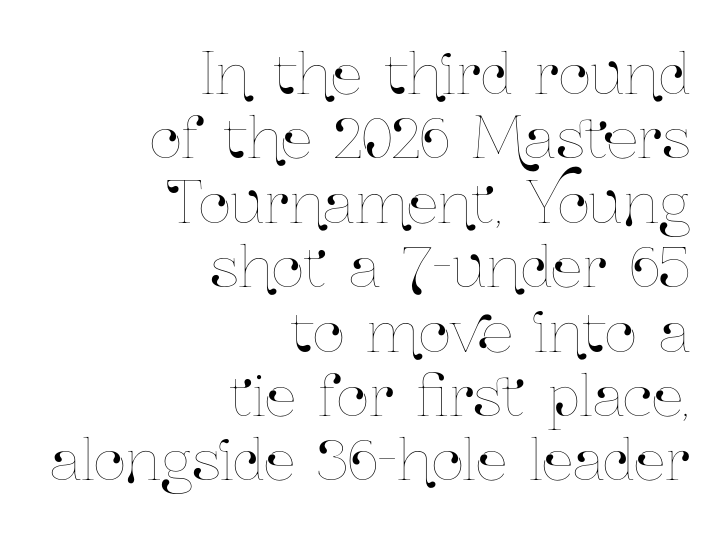
The image shows 56 px condensed type, upright; set right-aligned, tight line spacing (1.15x), normal letter spacing, not underlined; low stroke contrast and a medium x-height.
